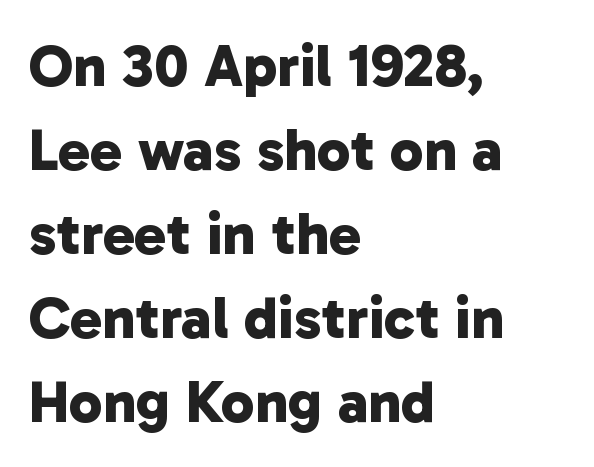
The image shows 60 px bold sans-serif type; set left-aligned, normal line spacing (1.4x), normal letter spacing, not underlined; low stroke contrast and a medium x-height.
